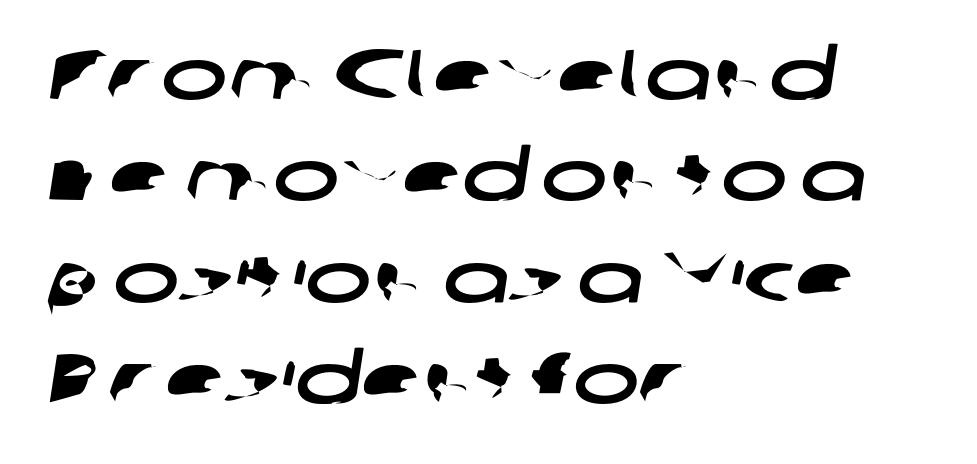
{"serif": "no", "width": "wide", "stroke_contrast": "low", "x_height": "medium", "monospaced": "no", "underline": "no", "align": "left", "line_spacing": "normal", "line_spacing_ratio": 1.45, "letter_spacing": "normal", "letter_spacing_em": 0.0, "glyph_px": 70}
